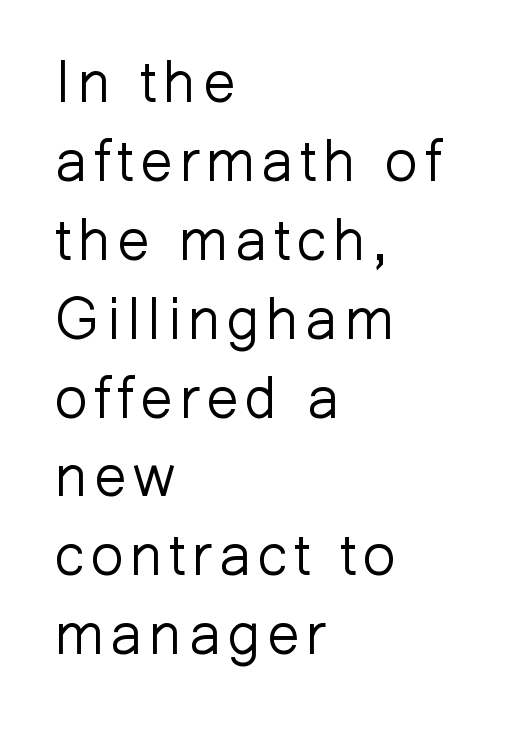
Is there much room between lines? A standard amount, neither cramped nor airy. Spacing verdict: proportional, widths tailored to each character. The cut favours lightness, reaching ordinary text weight at its darkest. Descenders hang freely into open space.
